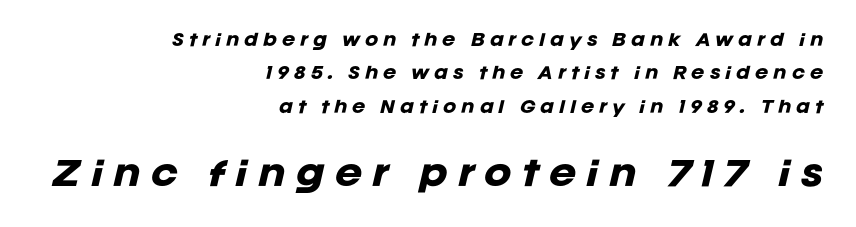
The image shows 33 px heavy type, italic (leaning right); set right-aligned, loose line spacing (2.08x), unusually wide letter spacing (+0.3 em), not underlined; the second (bottom) block is 2.06x larger; low stroke contrast and a large x-height.
